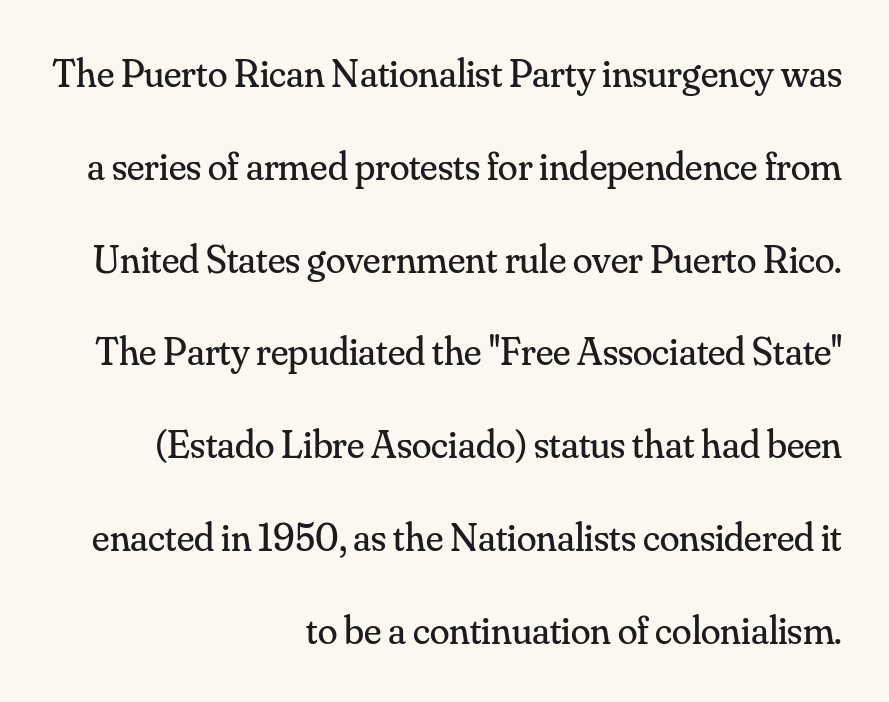
{"serif": "yes", "italic": "no", "bold": "no", "weight": "regular", "width": "normal", "stroke_contrast": "medium", "x_height": "small", "monospaced": "no", "underline": "no", "align": "right", "line_spacing": "loose", "line_spacing_ratio": 2.32, "letter_spacing": "normal", "letter_spacing_em": 0.0, "glyph_px": 40}
